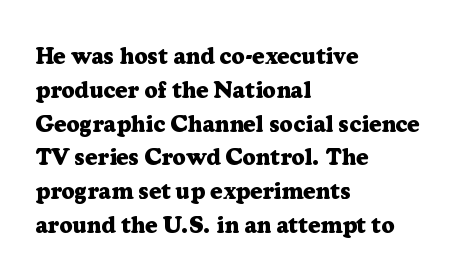
Q: Is the text bold? A: Yes.
Q: Is the text italic (slanted)? A: No, it is upright.
Q: Is the text underlined? A: No.
Q: How is the paragraph aligned? A: Left-aligned.
Q: Is the spacing between letters normal or unusually wide? A: Normal.
Q: Is the spacing between lines tight, normal or loose? A: Normal.
